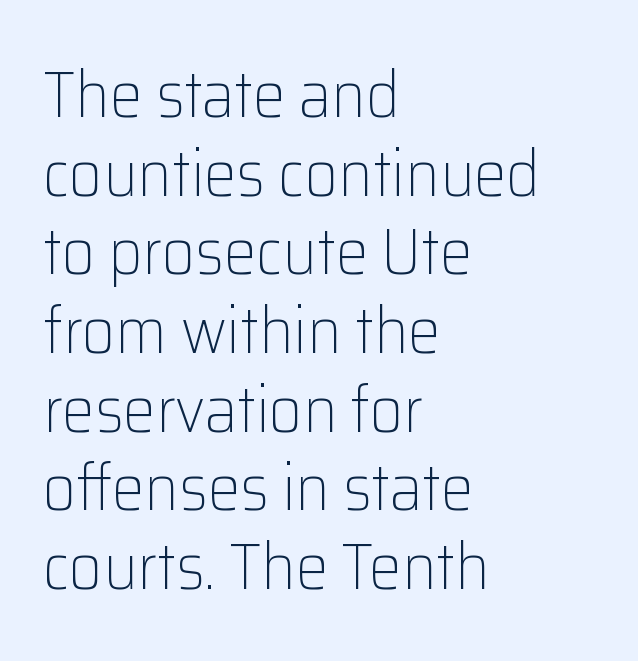
{"serif": "no", "italic": "no", "bold": "no", "weight": "light", "width": "normal", "stroke_contrast": "low", "x_height": "medium", "monospaced": "no", "underline": "no", "align": "left", "line_spacing_ratio": 1.21, "letter_spacing": "normal", "letter_spacing_em": 0.0, "glyph_px": 65}
